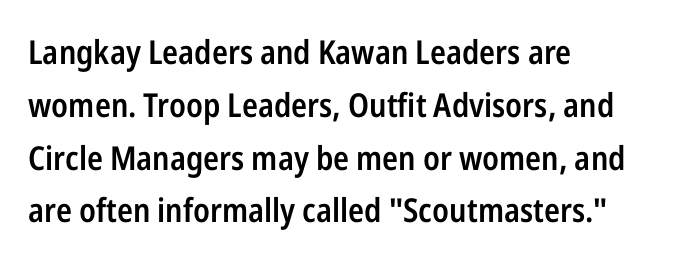
Q: Is the text bold? A: Semi-bold.
Q: Is the text italic (slanted)? A: No, it is upright.
Q: Is the typeface a serif or a sans-serif typeface? A: Sans-serif.
Q: Is the text underlined? A: No.
Q: How is the paragraph aligned? A: Left-aligned.
Q: Is the spacing between letters normal or unusually wide? A: Normal.
Q: Is the spacing between lines tight, normal or loose? A: Normal.
Q: Width (condensed, normal, or wide)? A: Condensed.
Q: Stroke contrast? A: Low.
Q: x-height? A: Medium.
Q: Monospaced? A: No.
